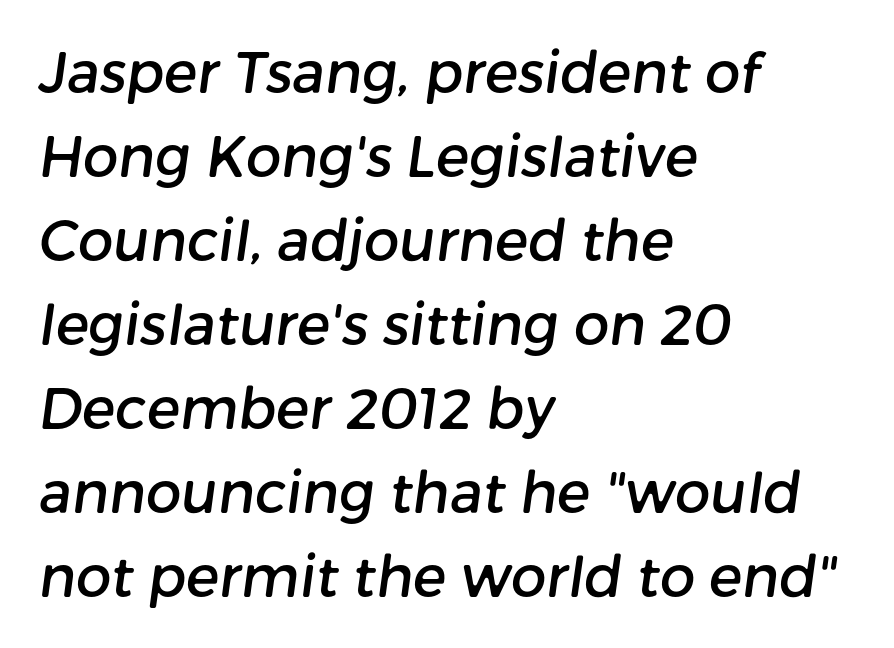
{"serif": "no", "width": "normal", "stroke_contrast": "low", "x_height": "medium", "monospaced": "no", "underline": "no", "align": "left", "line_spacing": "normal", "line_spacing_ratio": 1.5, "letter_spacing": "normal", "letter_spacing_em": 0.0, "glyph_px": 56}
